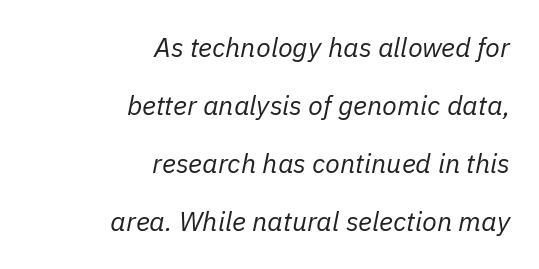
{"italic": "yes", "lean": "right", "slant_degrees": 11, "bold": "no", "underline": "no", "align": "right", "line_spacing": "loose", "line_spacing_ratio": 2.15, "letter_spacing": "normal", "letter_spacing_em": 0.0, "glyph_px": 27}
